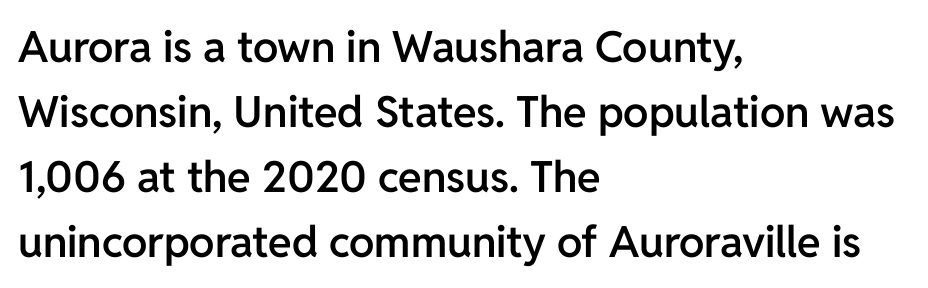
The image shows 43 px semibold sans-serif type, upright; set left-aligned, normal line spacing (1.51x), normal letter spacing, not underlined; low stroke contrast and a medium x-height.
